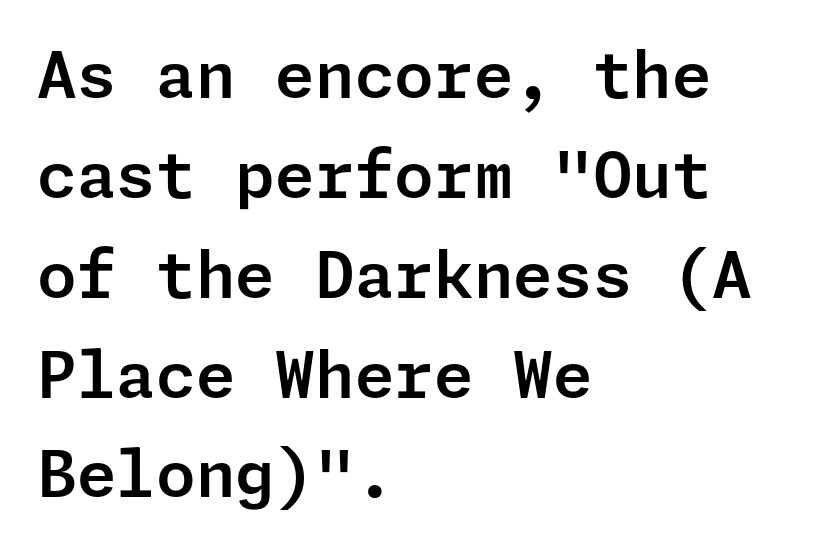
The image shows 64 px sans-serif type, upright; set left-aligned, normal line spacing (1.56x), normal letter spacing, not underlined; low stroke contrast and a medium x-height.
